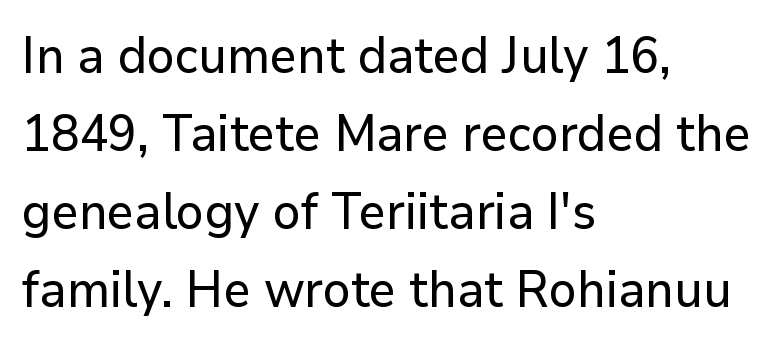
Notice how the passage keeps a crisp vertical edge on the left only. Classification — sans serif. Bare-footed words on every line. If you measured baseline to baseline, you'd find a middling distance. Varying glyph widths throughout — classic text-font behaviour. Tracking value appears to be zero — textbook default spacing.
